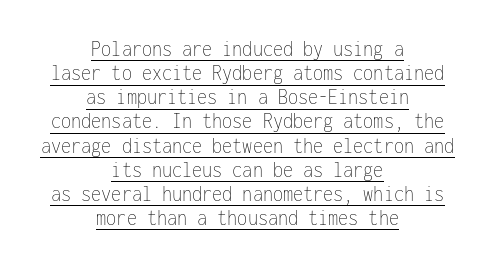
This sample uses an upright cut, with every glyph sitting square on the baseline. Notice how descenders almost collide with the ascenders below — that's tight leading. The face used here is rendered with its standard letterfit. The font is comparable to plain body text, perhaps lighter. The string is rendered with underlining switched on. Layout note: lines centered.
